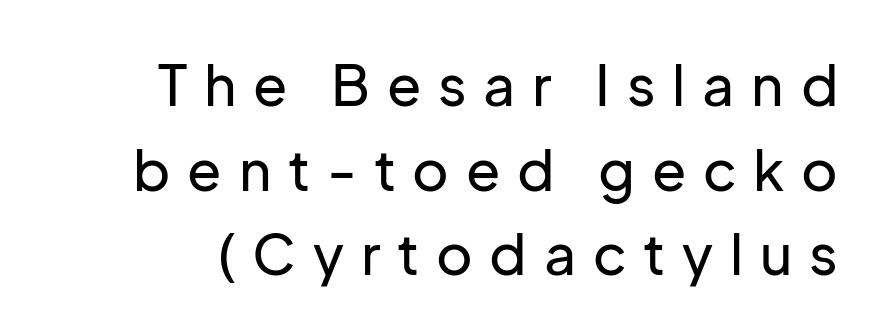
Q: Is the text italic (slanted)? A: No, it is upright.
Q: Is the typeface a serif or a sans-serif typeface? A: Sans-serif.
Q: Is the text underlined? A: No.
Q: Is the spacing between letters normal or unusually wide? A: Unusually wide.
Q: Is the spacing between lines tight, normal or loose? A: Normal.
Q: Width (condensed, normal, or wide)? A: Normal.
Q: Stroke contrast? A: Low.
Q: x-height? A: Medium.
Q: Monospaced? A: No.
